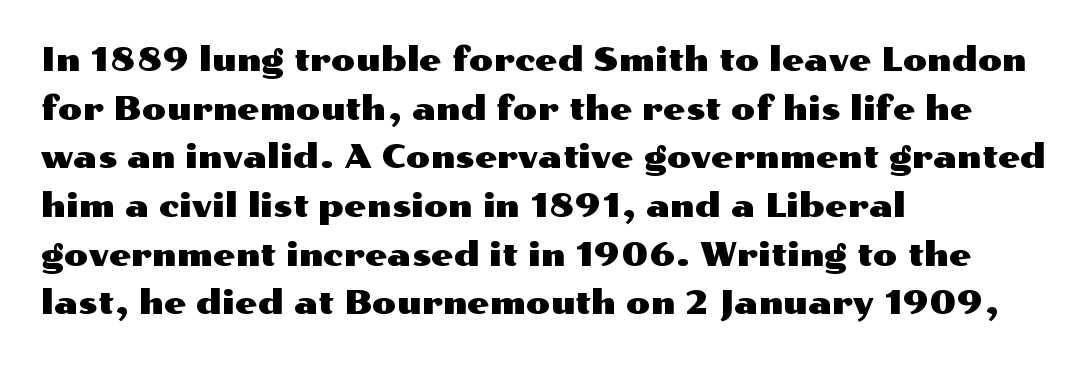
Layout note: lines flush left. Quick note: not italic, upright. The rendering uses natural spacing where letterforms have individual widths. Is the letter spacing exaggerated? No — it looks like the ordinary default.
